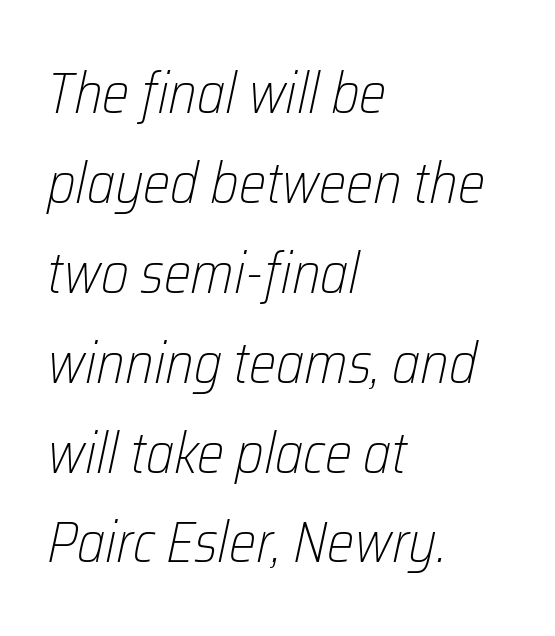
The image shows 58 px light, condensed type, italic (leaning right); set left-aligned, normal line spacing (1.55x), normal letter spacing, not underlined; low stroke contrast and a medium x-height.
